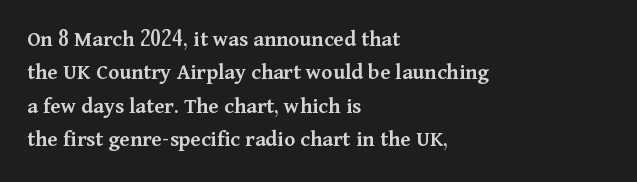
The image shows 23 px text type, upright; set left-aligned, normal line spacing (1.45x), normal letter spacing, not underlined.
